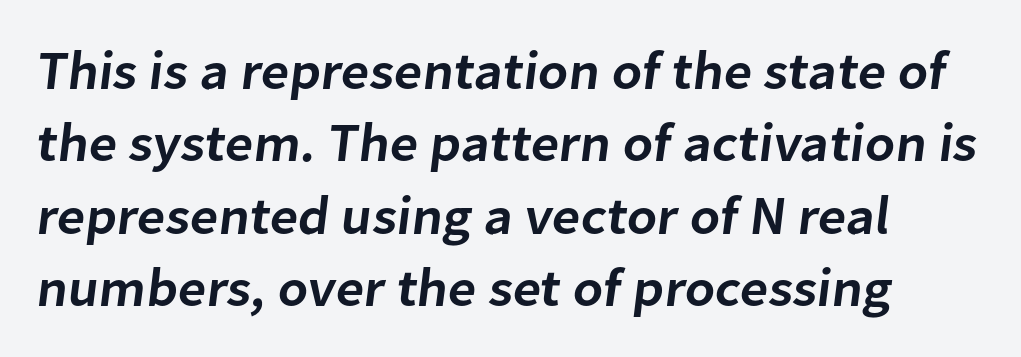
Q: Is the text bold? A: Semi-bold.
Q: Is the typeface a serif or a sans-serif typeface? A: Sans-serif.
Q: Is the text underlined? A: No.
Q: How is the paragraph aligned? A: Left-aligned.
Q: Is the spacing between letters normal or unusually wide? A: Normal.
Q: Is the spacing between lines tight, normal or loose? A: Normal.
Q: Width (condensed, normal, or wide)? A: Normal.
Q: Stroke contrast? A: Low.
Q: x-height? A: Medium.
Q: Monospaced? A: No.
